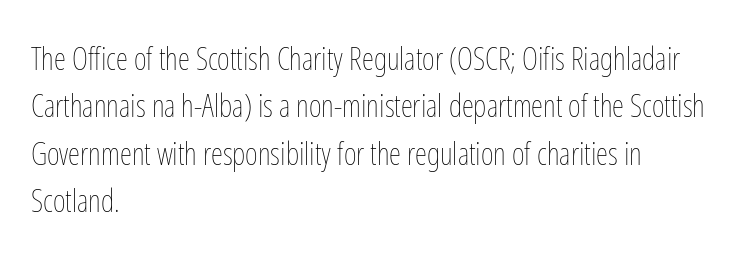
{"italic": "no", "bold": "no", "weight": "thin", "width": "condensed", "stroke_contrast": "low", "x_height": "medium", "monospaced": "no", "underline": "no", "align": "left", "line_spacing": "normal", "line_spacing_ratio": 1.53, "letter_spacing": "normal", "letter_spacing_em": 0.0, "glyph_px": 31}
